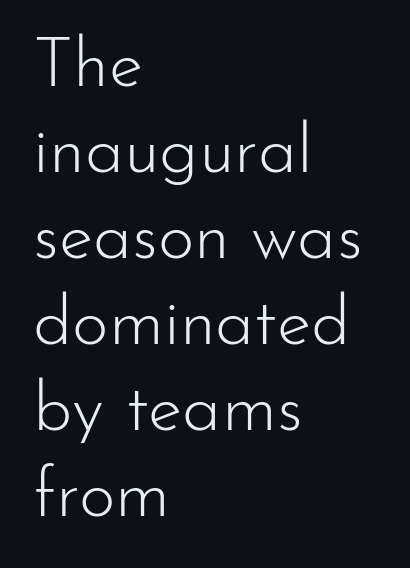
The image shows 70 px light sans-serif type, upright; set left-aligned, line spacing 1.23x, normal letter spacing, not underlined; low stroke contrast and a small x-height.
